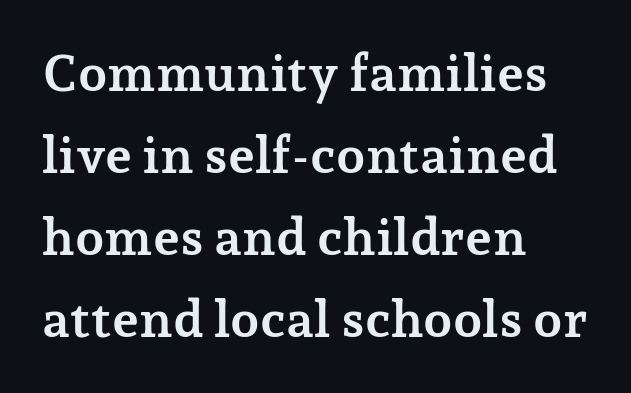
{"serif": "yes", "italic": "no", "bold": "yes", "weight": "semibold", "width": "normal", "stroke_contrast": "low", "x_height": "medium", "monospaced": "no", "underline": "no", "align": "left", "line_spacing": "normal", "line_spacing_ratio": 1.58, "letter_spacing": "normal", "letter_spacing_em": 0.0, "glyph_px": 52}
